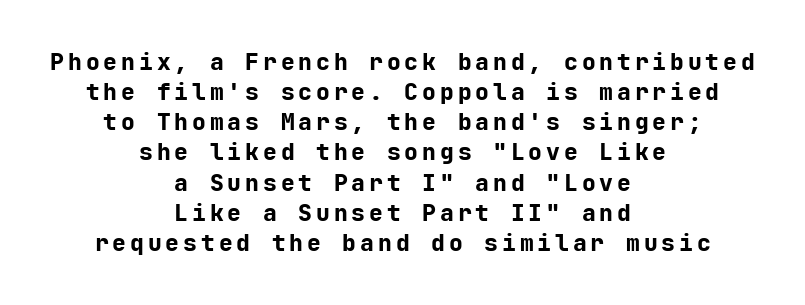
Ascenders rise straight up at ninety degrees. This block has exactly the height ordinary leading produces. These lines stack symmetrically, like a column narrowing and widening about its center. Compared with an ordinary text face, these strokes are far heavier — a full bold. The passage shown is not underscored anywhere.
